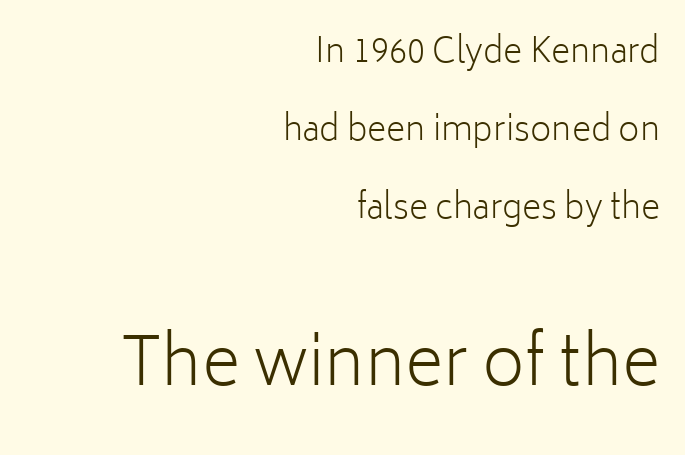
{"serif": "no", "italic": "no", "bold": "no", "weight": "light", "width": "normal", "stroke_contrast": "low", "x_height": "medium", "monospaced": "no", "underline": "no", "align": "right", "line_spacing": "loose", "line_spacing_ratio": 2.36, "letter_spacing": "normal", "letter_spacing_em": 0.0, "larger_block": "second", "size_ratio": 2.0, "glyph_px": 66}
